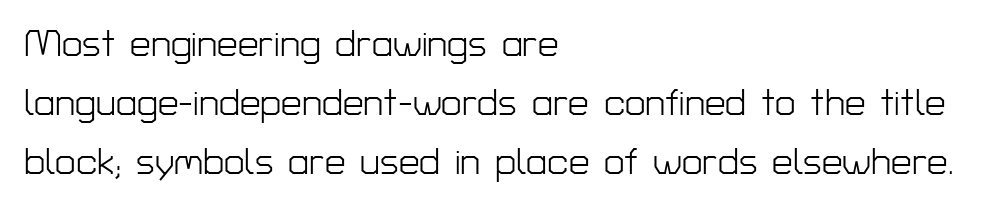
{"serif": "no", "italic": "no", "bold": "no", "weight": "light", "width": "normal", "stroke_contrast": "low", "x_height": "medium", "monospaced": "no", "underline": "no", "align": "left", "line_spacing": "normal", "line_spacing_ratio": 1.6, "letter_spacing": "normal", "letter_spacing_em": 0.0, "glyph_px": 37}
